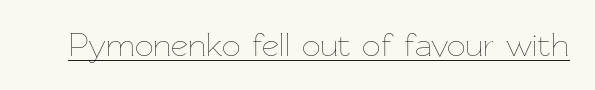
Q: Is the text bold? A: No.
Q: Is the text italic (slanted)? A: No, it is upright.
Q: Is the text underlined? A: Yes.
Q: Is the spacing between letters normal or unusually wide? A: Normal.
Q: Width (condensed, normal, or wide)? A: Normal.
Q: Stroke contrast? A: Low.
Q: x-height? A: Medium.
Q: Monospaced? A: No.
